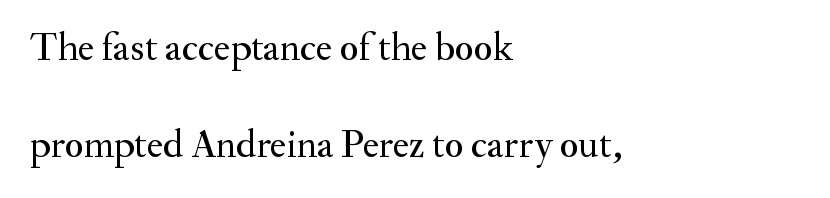
The image shows 39 px serif type, upright; set left-aligned, loose line spacing (2.5x), normal letter spacing, not underlined; medium stroke contrast and a small x-height.
